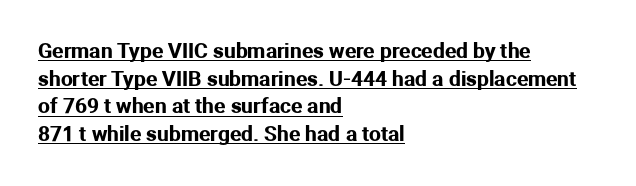
The image shows 21 px text type, upright; set left-aligned, normal line spacing (1.32x), normal letter spacing, underlined.
